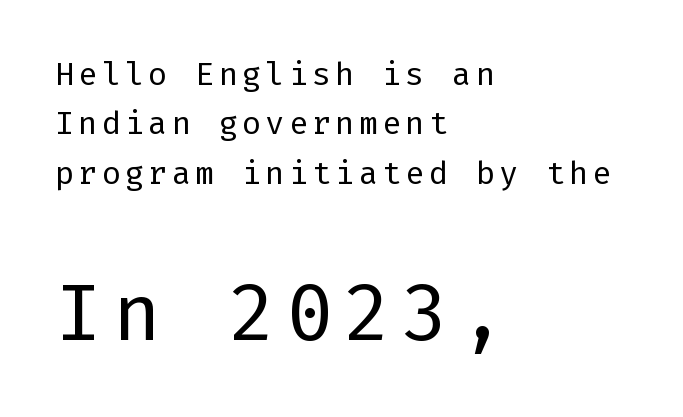
{"serif": "no", "italic": "no", "bold": "no", "weight": "regular", "width": "normal", "stroke_contrast": "low", "x_height": "medium", "underline": "no", "align": "left", "line_spacing": "normal", "line_spacing_ratio": 1.54, "larger_block": "second", "size_ratio": 2.47, "glyph_px": 79}
